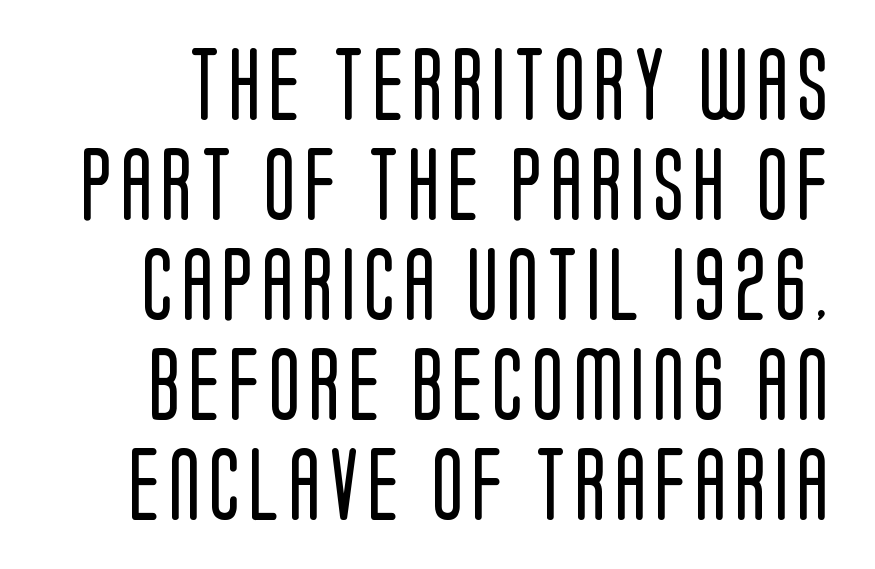
The image shows 73 px regular-weight, condensed sans-serif type, upright; set normal line spacing (1.37x), not underlined; low stroke contrast and a large x-height.
